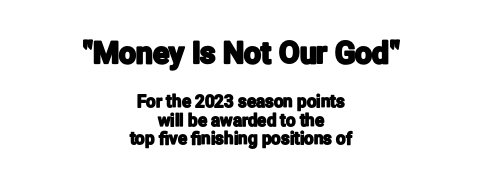
The image shows 30 px condensed sans-serif type, upright; set centered, tight line spacing (1.08x), normal letter spacing, not underlined; the first (top) block is 1.76x larger; low stroke contrast and a medium x-height.
